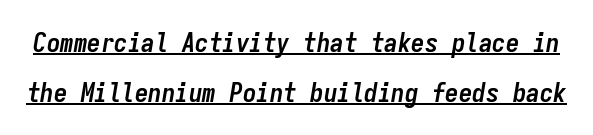
{"italic": "yes", "lean": "right", "slant_degrees": 9, "bold": "yes", "underline": "yes", "line_spacing_ratio": 1.85, "letter_spacing": "normal", "letter_spacing_em": 0.0, "glyph_px": 27}
